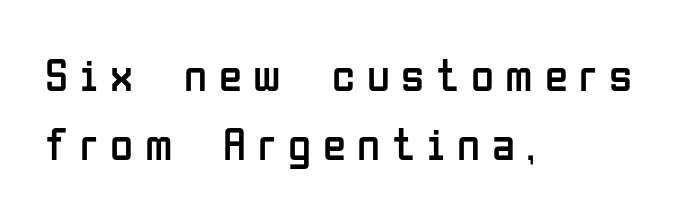
{"serif": "no", "italic": "no", "bold": "no", "weight": "regular", "width": "condensed", "stroke_contrast": "low", "x_height": "medium", "monospaced": "no", "underline": "no", "align": "left", "line_spacing": "normal", "line_spacing_ratio": 1.47, "letter_spacing": "wide", "letter_spacing_em": 0.25, "glyph_px": 47}
